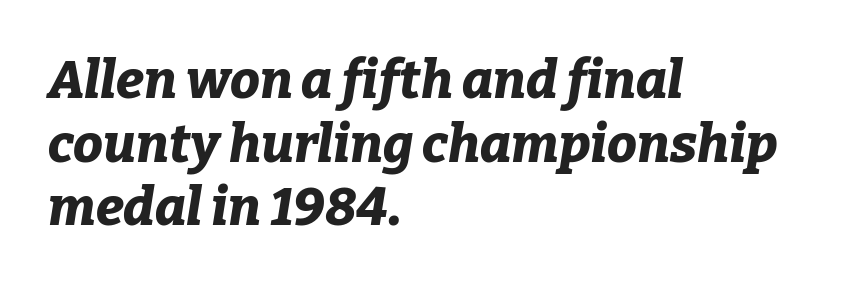
The image shows 53 px bold type, italic (leaning right); set left-aligned, line spacing 1.2x, normal letter spacing, not underlined; low stroke contrast and a medium x-height.
